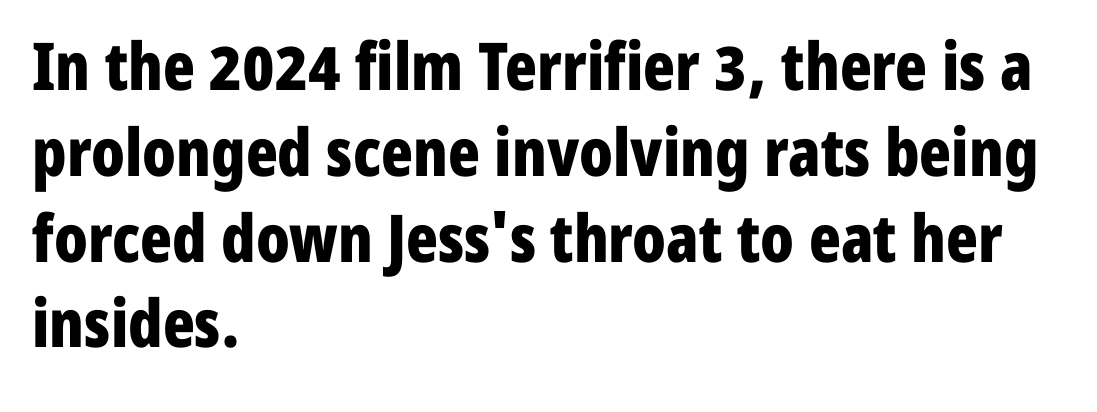
The zone under the glyphs is completely vacant. The letters sit at their default tracking, neither squeezed nor spread. Spacing verdict: proportional, widths tailored to each character. Line starts are locked; line ends wander. Every stem runs plumb, perpendicular to the baseline. Nope, no serifs anywhere on these letters.
